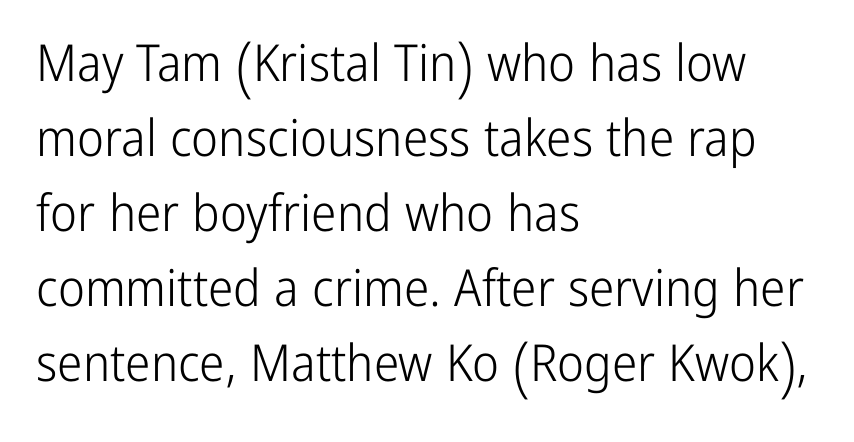
The image shows 51 px light, condensed sans-serif type, upright; set left-aligned, normal line spacing (1.47x), normal letter spacing, not underlined; low stroke contrast and a medium x-height.
